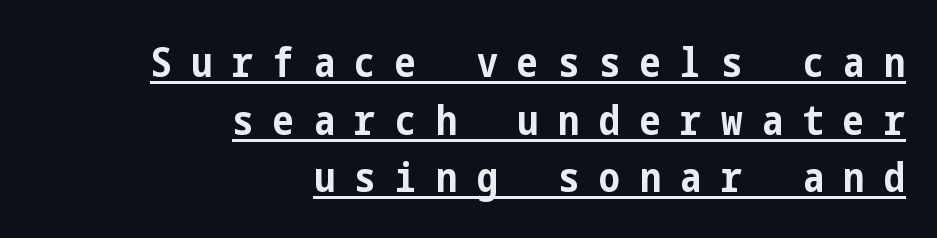
Q: Is the text bold? A: Yes.
Q: Is the text italic (slanted)? A: No, it is upright.
Q: Is the typeface a serif or a sans-serif typeface? A: Sans-serif.
Q: Is the text underlined? A: Yes.
Q: How is the paragraph aligned? A: Right-aligned.
Q: Is the spacing between letters normal or unusually wide? A: Unusually wide.
Q: Is the spacing between lines tight, normal or loose? A: Normal.
Q: Width (condensed, normal, or wide)? A: Condensed.
Q: Stroke contrast? A: Low.
Q: x-height? A: Medium.
